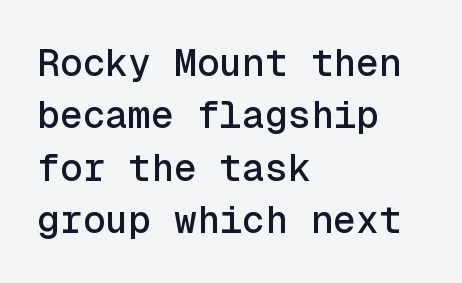
Is this a sans? Yes — the strokes have no serifs. In terms of leading, this rendering sits right in the middle. The type sits square on the baseline with zero lean. Words appear dense and cohesive because spacing is normal. This sample has the even, mechanical cadence of fixed-width lettering.
